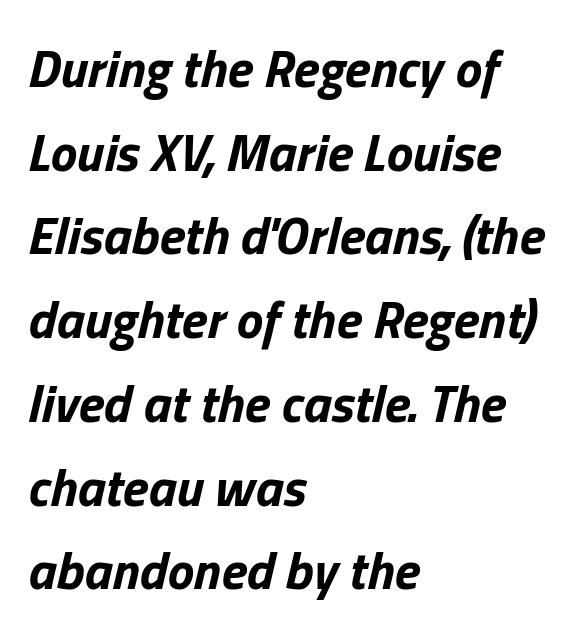
The image shows 53 px bold type, italic (leaning right); set left-aligned, normal line spacing (1.58x), normal letter spacing, not underlined; low stroke contrast and a medium x-height.
